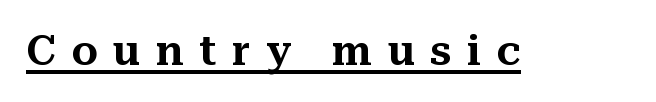
The image shows 42 px serif type, upright; set unusually wide letter spacing (+0.37 em), underlined; medium stroke contrast and a medium x-height.
